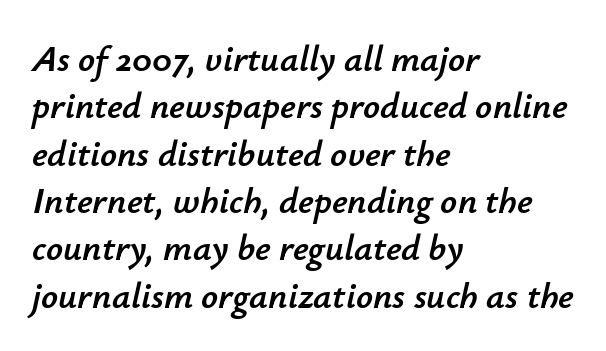
Here the designer chose a conventional face with non-uniform glyph widths. Posture: slanted. The paragraph has a hard left edge and a soft right edge. Does the leading feel generous? No, just average. Letter spacing: default.
